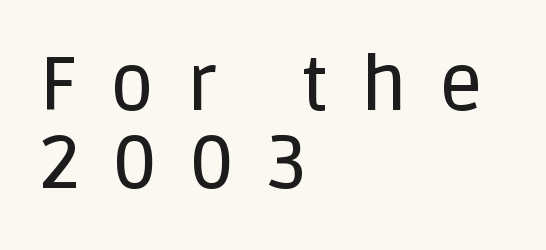
The image shows 76 px sans-serif type, upright; set left-aligned, tight line spacing (1.02x), unusually wide letter spacing (+0.43 em), not underlined; low stroke contrast and a large x-height.
